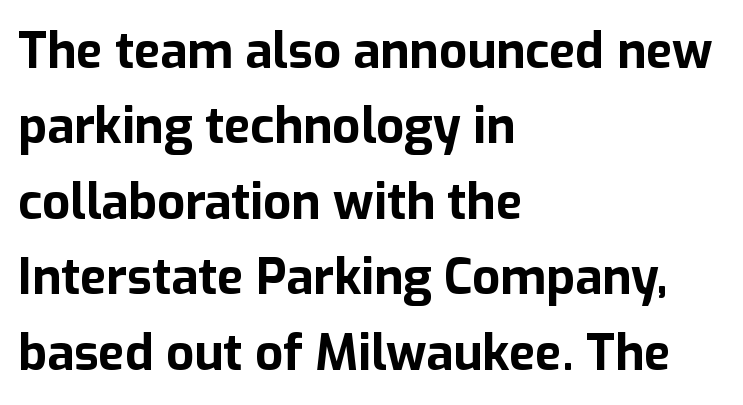
If you measured baseline to baseline, you'd find a middling distance. Is this a sans? Yes — the strokes have no serifs. Spacing verdict: proportional, widths tailored to each character. Glyph-to-glyph distance matches everyday printed text.
